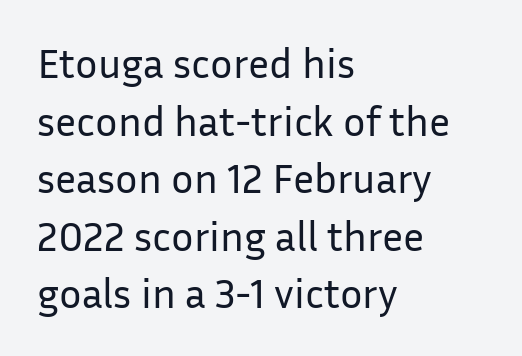
Does the lettering tilt? It doesn't — this is upright. Just letters on the line, the space beneath them empty. No heavy texture on the line: the type isn't bold. Summary of vertical rhythm: regular, with standard interline spacing. The characters display no serif detailing; their extremities are plain. These lines stack with their left ends in a neat column.
